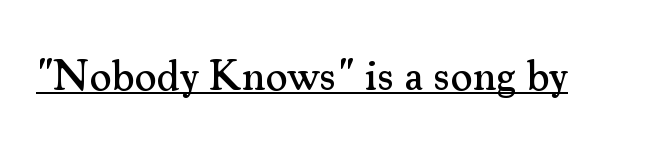
The image shows 43 px serif type, upright; set normal letter spacing, underlined; medium stroke contrast and a small x-height.
